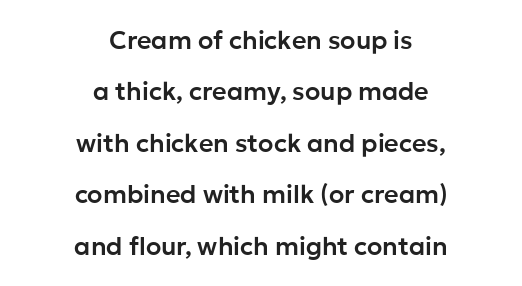
The image shows 25 px text type, upright; set centered, loose line spacing (2.06x), normal letter spacing, not underlined.
